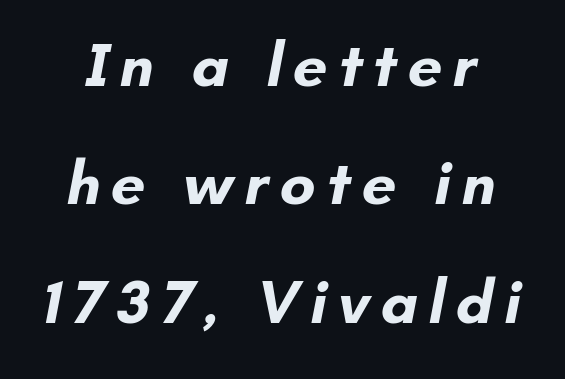
{"serif": "no", "bold": "yes", "weight": "bold", "width": "normal", "stroke_contrast": "low", "x_height": "small", "monospaced": "no", "underline": "no", "line_spacing": "loose", "line_spacing_ratio": 1.94, "glyph_px": 61}
